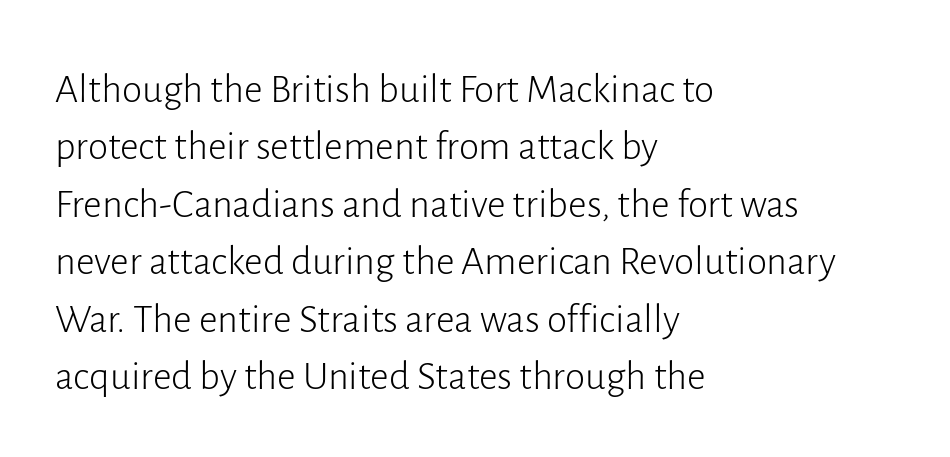
{"serif": "no", "italic": "no", "bold": "no", "weight": "light", "width": "normal", "stroke_contrast": "low", "x_height": "medium", "monospaced": "no", "underline": "no", "align": "left", "line_spacing": "normal", "line_spacing_ratio": 1.4, "letter_spacing": "normal", "letter_spacing_em": 0.0, "glyph_px": 41}
